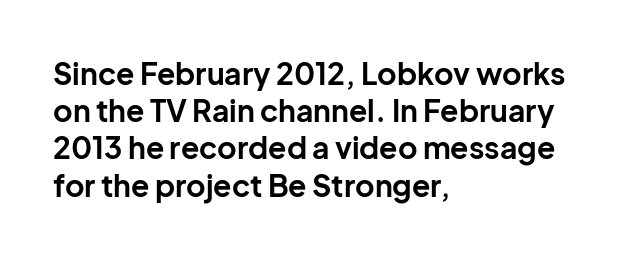
Strong, thick strokes mark this as bold type. You can tell it's not italic because the verticals are truly vertical. Unlike a traditional serif, this face leaves its strokes unadorned. Do the characters align in a grid? No, the font is proportional. Is the letter spacing exaggerated? No — it looks like the ordinary default. Bare-footed words on every line.
